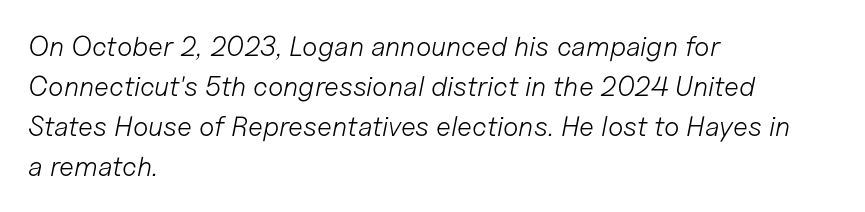
Q: Is the text bold? A: No.
Q: Is the text italic (slanted)? A: Yes, it leans right by about 11 degrees.
Q: Is the text underlined? A: No.
Q: How is the paragraph aligned? A: Left-aligned.
Q: Is the spacing between letters normal or unusually wide? A: Normal.
Q: Is the spacing between lines tight, normal or loose? A: Normal.
Q: Width (condensed, normal, or wide)? A: Normal.
Q: Stroke contrast? A: Low.
Q: x-height? A: Medium.
Q: Monospaced? A: No.
